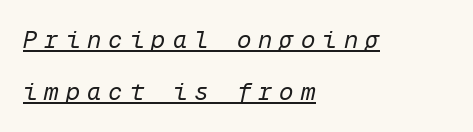
Q: Is the text bold? A: No.
Q: Is the text italic (slanted)? A: Yes, it leans right by about 12 degrees.
Q: Is the text underlined? A: Yes.
Q: How is the paragraph aligned? A: Left-aligned.
Q: Is the spacing between letters normal or unusually wide? A: Unusually wide.
Q: Is the spacing between lines tight, normal or loose? A: Loose.
